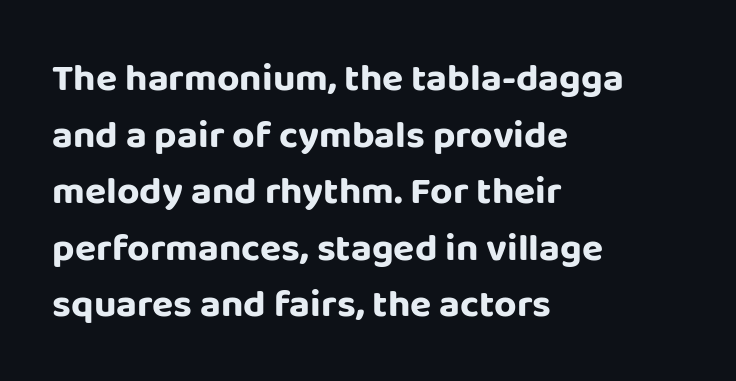
The image shows 39 px sans-serif type, upright; set left-aligned, normal line spacing (1.45x), normal letter spacing, not underlined; low stroke contrast and a large x-height.
